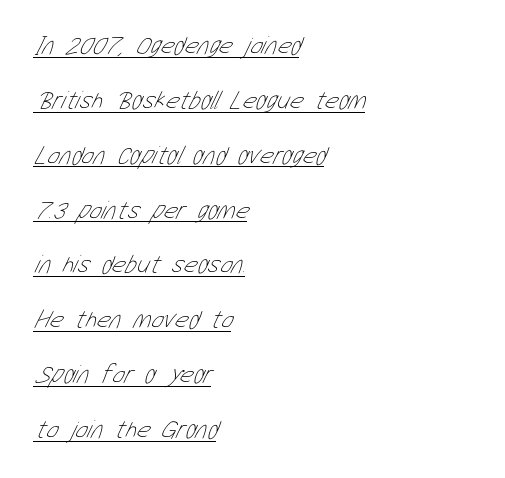
{"bold": "no", "underline": "yes", "align": "left", "line_spacing": "loose", "line_spacing_ratio": 2.11, "letter_spacing": "normal", "letter_spacing_em": 0.0, "glyph_px": 26}
